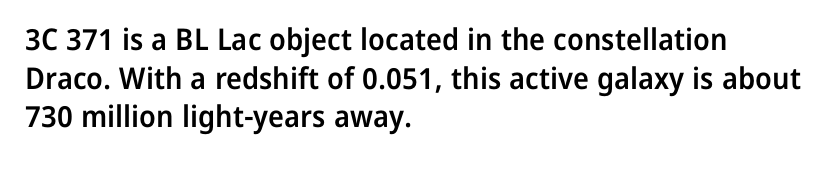
{"serif": "no", "italic": "no", "bold": "semi", "weight": "semibold", "width": "normal", "stroke_contrast": "low", "x_height": "medium", "monospaced": "no", "underline": "no", "align": "left", "line_spacing": "normal", "line_spacing_ratio": 1.29, "letter_spacing": "normal", "letter_spacing_em": 0.0, "glyph_px": 30}
